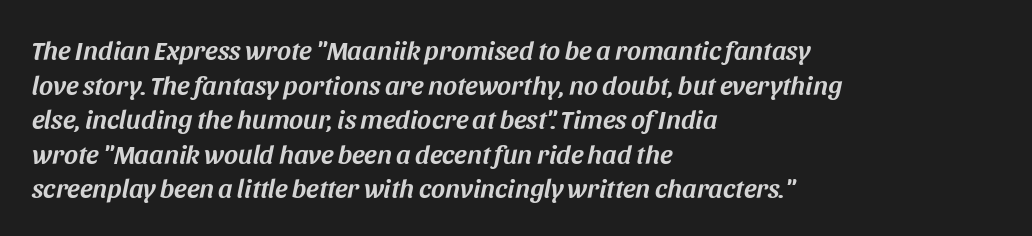
{"italic": "yes", "lean": "right", "slant_degrees": 11, "underline": "no", "align": "left", "line_spacing": "normal", "line_spacing_ratio": 1.28, "letter_spacing": "normal", "letter_spacing_em": 0.0, "glyph_px": 27}
